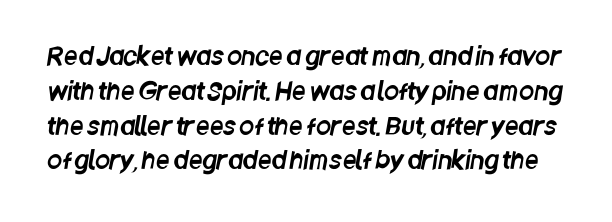
The image shows 24 px text type; set normal line spacing (1.45x), normal letter spacing, not underlined.
